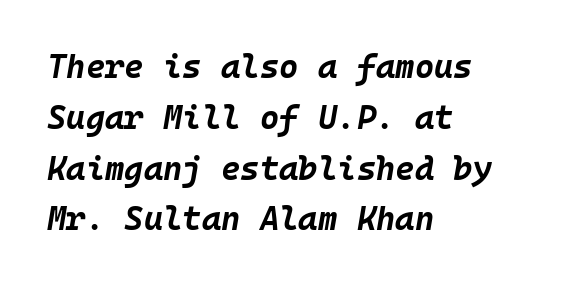
The image shows 33 px bold type, italic (leaning right), monospaced; set left-aligned, normal line spacing (1.54x), normal letter spacing, not underlined; low stroke contrast and a large x-height.
